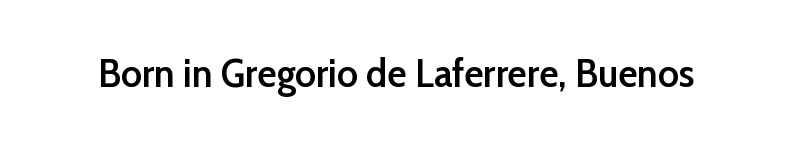
Q: Is the text bold? A: Semi-bold.
Q: Is the text italic (slanted)? A: No, it is upright.
Q: Is the typeface a serif or a sans-serif typeface? A: Sans-serif.
Q: Is the text underlined? A: No.
Q: Is the spacing between letters normal or unusually wide? A: Normal.
Q: Width (condensed, normal, or wide)? A: Normal.
Q: Stroke contrast? A: Low.
Q: x-height? A: Medium.
Q: Monospaced? A: No.
